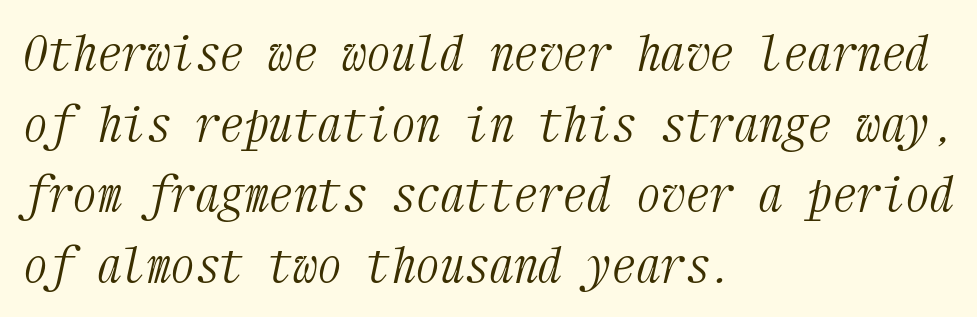
You could count columns in this text — the font is strictly monospaced. Quick note: underline off. Is the letter spacing exaggerated? No — it looks like the ordinary default. Note: serifs present on the glyphs. The lines sit at an ordinary, default distance from one another.
